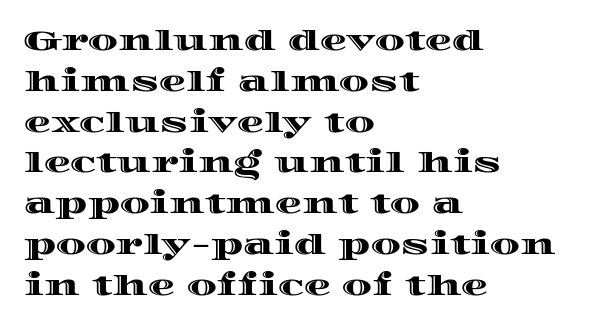
The image shows 27 px text type, upright; set left-aligned, normal line spacing (1.51x), normal letter spacing, not underlined.
